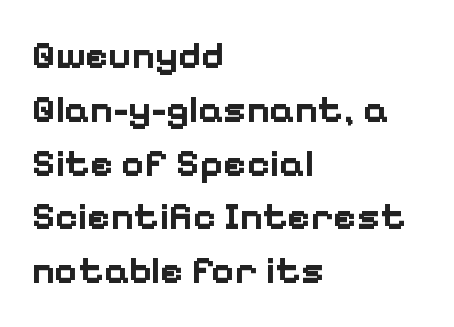
Q: Is the text bold? A: Yes.
Q: Is the text italic (slanted)? A: No, it is upright.
Q: Is the typeface a serif or a sans-serif typeface? A: Sans-serif.
Q: Is the text underlined? A: No.
Q: How is the paragraph aligned? A: Left-aligned.
Q: Is the spacing between letters normal or unusually wide? A: Normal.
Q: Is the spacing between lines tight, normal or loose? A: Normal.
Q: Width (condensed, normal, or wide)? A: Normal.
Q: Stroke contrast? A: Low.
Q: x-height? A: Medium.
Q: Monospaced? A: No.
